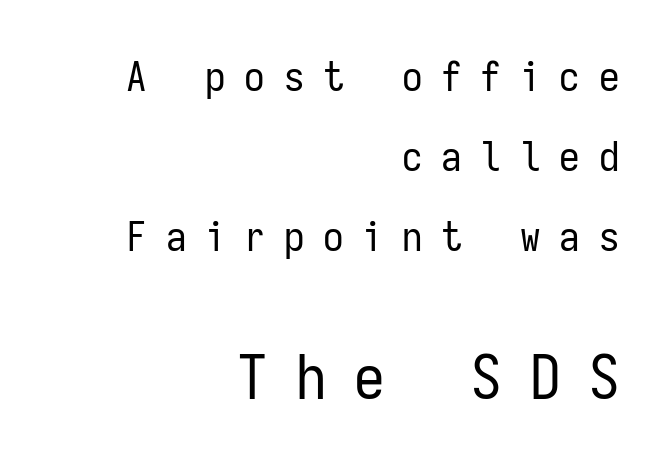
Q: Is the text bold? A: No.
Q: Is the text italic (slanted)? A: No, it is upright.
Q: Is the typeface a serif or a sans-serif typeface? A: Sans-serif.
Q: Is the text underlined? A: No.
Q: How is the paragraph aligned? A: Right-aligned.
Q: Is the spacing between letters normal or unusually wide? A: Unusually wide.
Q: Is the spacing between lines tight, normal or loose? A: Loose.
Q: Which block of text is set in a larger size, the first (top) or the second (bottom)? A: The second (bottom) one.
Q: Width (condensed, normal, or wide)? A: Condensed.
Q: Stroke contrast? A: Low.
Q: x-height? A: Medium.
Q: Monospaced? A: Yes.
